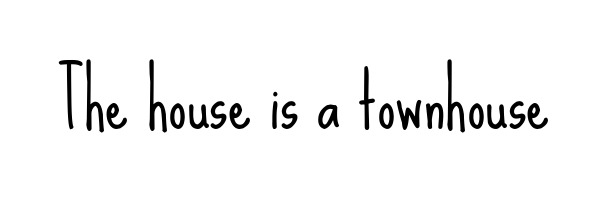
{"serif": "no", "italic": "no", "bold": "no", "weight": "light", "width": "condensed", "stroke_contrast": "low", "x_height": "small", "monospaced": "no", "underline": "no", "letter_spacing": "normal", "letter_spacing_em": 0.0, "glyph_px": 73}
